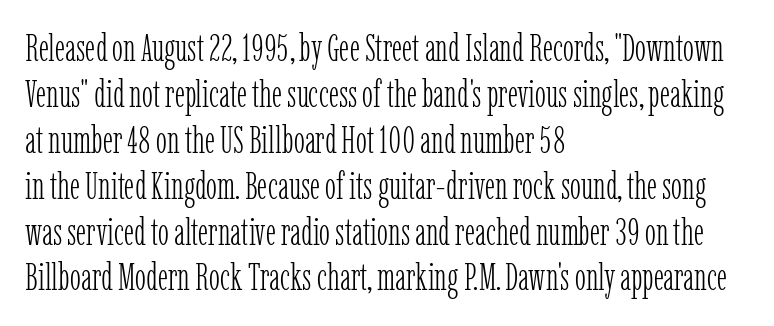
The image shows 37 px light, condensed serif type, upright; set left-aligned, line spacing 1.24x, normal letter spacing, not underlined; low stroke contrast and a medium x-height.
